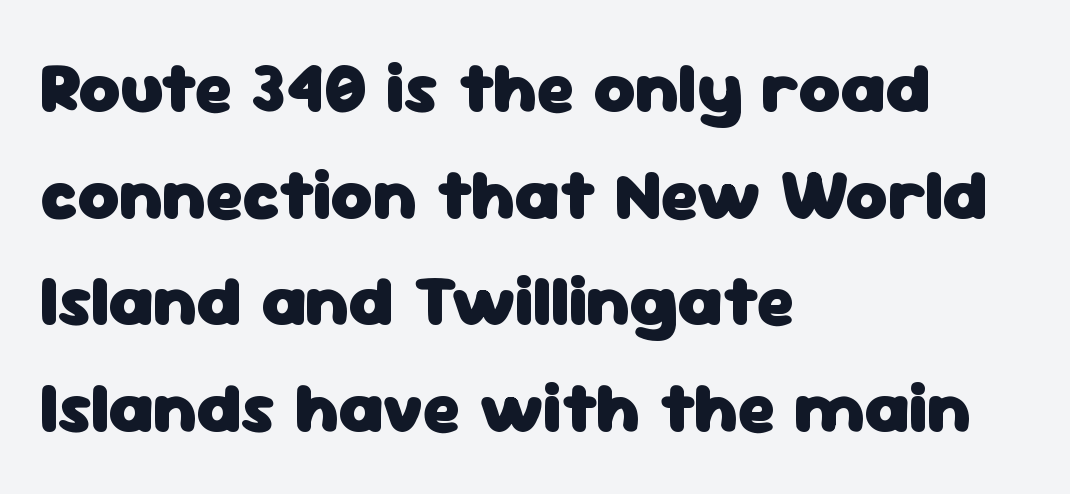
{"serif": "no", "italic": "no", "bold": "yes", "weight": "heavy", "width": "normal", "stroke_contrast": "low", "x_height": "medium", "monospaced": "no", "underline": "no", "align": "left", "line_spacing": "normal", "line_spacing_ratio": 1.48, "letter_spacing": "normal", "letter_spacing_em": 0.0, "glyph_px": 72}
